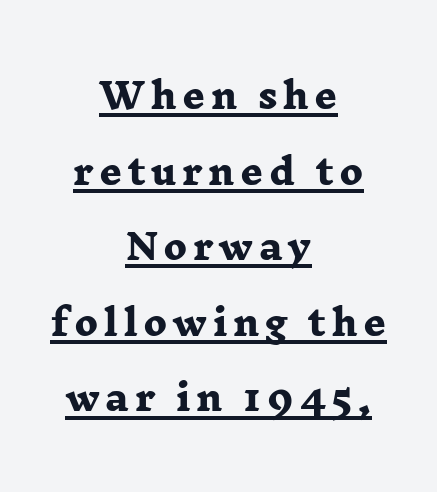
Q: Is the text bold? A: Yes.
Q: Is the typeface a serif or a sans-serif typeface? A: Serif.
Q: Is the text underlined? A: Yes.
Q: How is the paragraph aligned? A: Centered.
Q: Is the spacing between lines tight, normal or loose? A: Loose.
Q: Width (condensed, normal, or wide)? A: Wide.
Q: Stroke contrast? A: Low.
Q: x-height? A: Medium.
Q: Monospaced? A: No.
